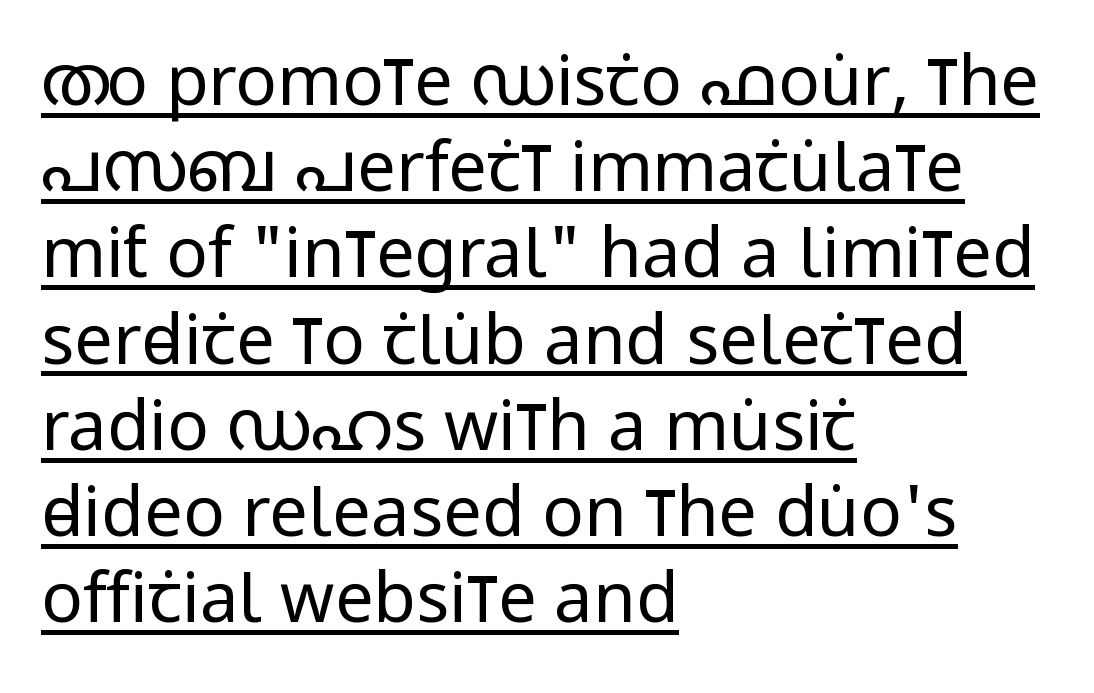
Each line of the rendering has a horizontal stroke beneath the glyphs. Caption: multi-line text, flush left, ragged right. How would I describe the line gaps? Plain and ordinary. Tall strokes in this sample are plumb rather than angled.
